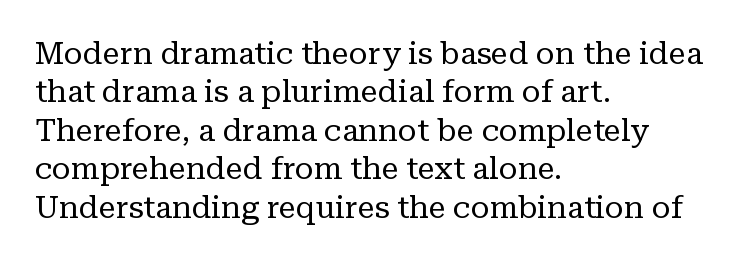
Q: Is the text bold? A: No.
Q: Is the text italic (slanted)? A: No, it is upright.
Q: Is the typeface a serif or a sans-serif typeface? A: Serif.
Q: Is the text underlined? A: No.
Q: How is the paragraph aligned? A: Left-aligned.
Q: Is the spacing between letters normal or unusually wide? A: Normal.
Q: Width (condensed, normal, or wide)? A: Normal.
Q: Stroke contrast? A: Low.
Q: x-height? A: Medium.
Q: Monospaced? A: No.
